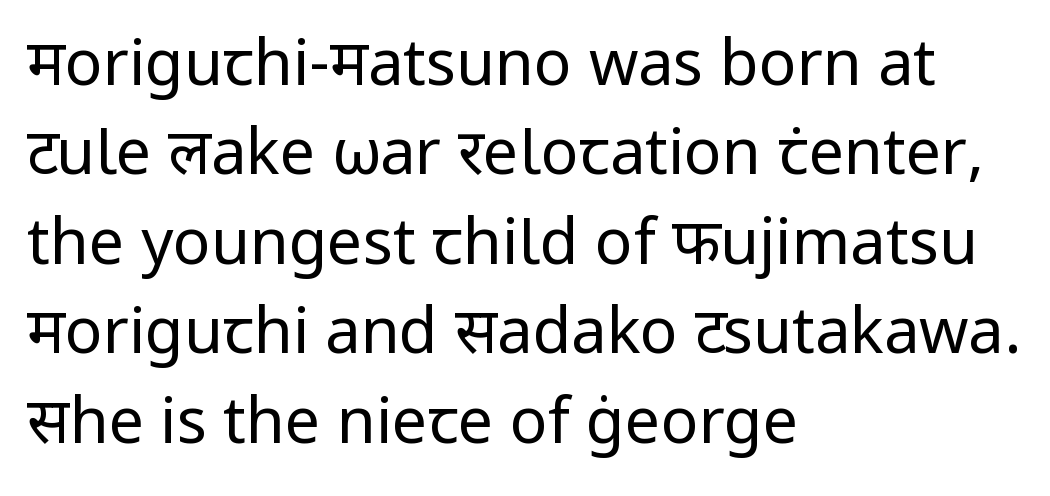
Q: Is the text bold? A: No.
Q: Is the text italic (slanted)? A: No, it is upright.
Q: Is the typeface a serif or a sans-serif typeface? A: Sans-serif.
Q: Is the text underlined? A: No.
Q: How is the paragraph aligned? A: Left-aligned.
Q: Is the spacing between letters normal or unusually wide? A: Normal.
Q: Is the spacing between lines tight, normal or loose? A: Normal.
Q: Width (condensed, normal, or wide)? A: Normal.
Q: Stroke contrast? A: Low.
Q: x-height? A: Medium.
Q: Monospaced? A: No.
